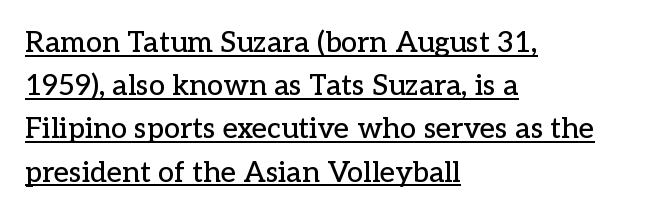
{"serif": "yes", "italic": "no", "width": "normal", "stroke_contrast": "low", "x_height": "medium", "monospaced": "no", "underline": "yes", "align": "left", "line_spacing": "normal", "line_spacing_ratio": 1.49, "letter_spacing": "normal", "letter_spacing_em": 0.0, "glyph_px": 29}
